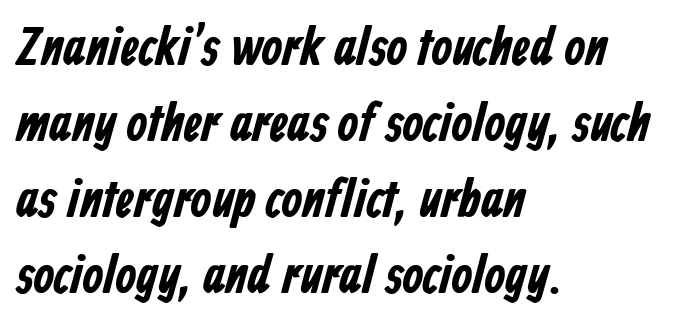
Q: Is the text bold? A: Yes.
Q: Is the typeface a serif or a sans-serif typeface? A: Sans-serif.
Q: Is the text underlined? A: No.
Q: How is the paragraph aligned? A: Left-aligned.
Q: Is the spacing between letters normal or unusually wide? A: Normal.
Q: Is the spacing between lines tight, normal or loose? A: Normal.
Q: Width (condensed, normal, or wide)? A: Condensed.
Q: Stroke contrast? A: Low.
Q: x-height? A: Medium.
Q: Monospaced? A: No.
